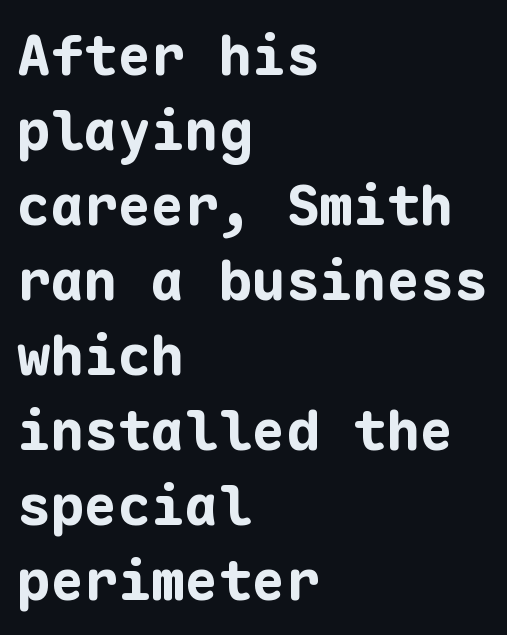
Q: Is the text bold? A: Yes.
Q: Is the text italic (slanted)? A: No, it is upright.
Q: Is the typeface a serif or a sans-serif typeface? A: Sans-serif.
Q: Is the text underlined? A: No.
Q: How is the paragraph aligned? A: Left-aligned.
Q: Is the spacing between letters normal or unusually wide? A: Normal.
Q: Is the spacing between lines tight, normal or loose? A: Normal.
Q: Width (condensed, normal, or wide)? A: Normal.
Q: Stroke contrast? A: Low.
Q: x-height? A: Medium.
Q: Monospaced? A: Yes.
